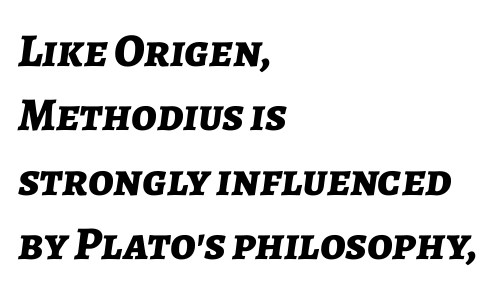
The image shows 47 px bold type, italic (leaning right); set left-aligned, normal line spacing (1.37x), normal letter spacing, not underlined; low stroke contrast and a medium x-height.
